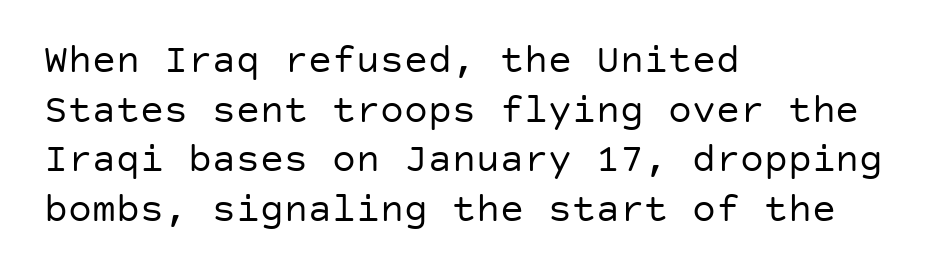
{"serif": "no", "italic": "no", "bold": "no", "weight": "regular", "width": "normal", "stroke_contrast": "low", "x_height": "large", "underline": "no", "align": "left", "line_spacing_ratio": 1.24, "letter_spacing": "normal", "letter_spacing_em": 0.0, "glyph_px": 40}
